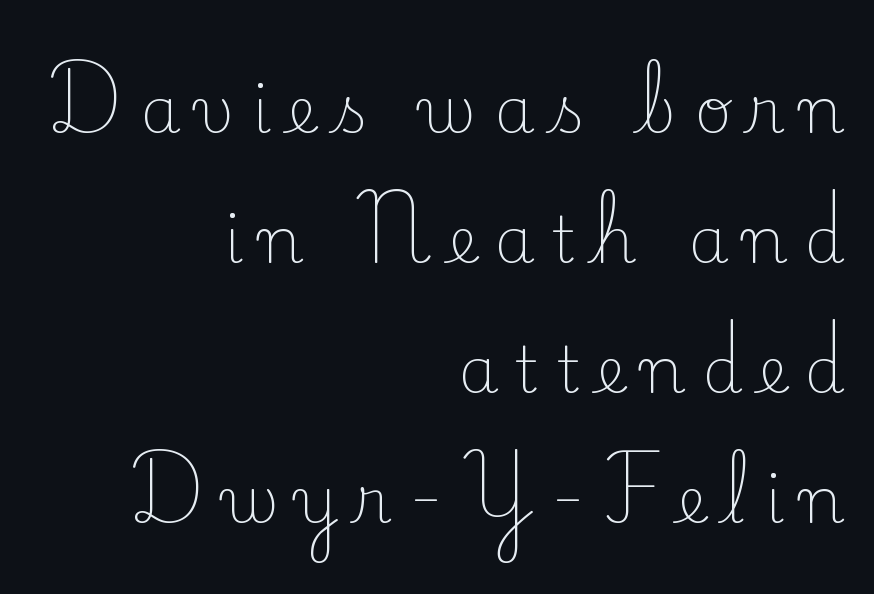
Q: Is the text bold? A: No.
Q: Is the text italic (slanted)? A: No, it is upright.
Q: Is the typeface a serif or a sans-serif typeface? A: Serif.
Q: Is the text underlined? A: No.
Q: How is the paragraph aligned? A: Right-aligned.
Q: Is the spacing between letters normal or unusually wide? A: Unusually wide.
Q: Is the spacing between lines tight, normal or loose? A: Loose.
Q: Width (condensed, normal, or wide)? A: Normal.
Q: Stroke contrast? A: Low.
Q: x-height? A: Small.
Q: Monospaced? A: No.
